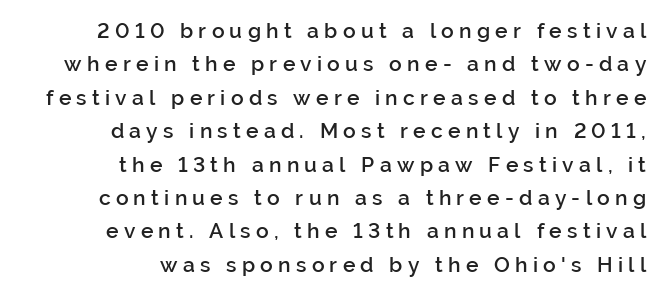
Q: Is the text bold? A: Semi-bold.
Q: Is the text italic (slanted)? A: No, it is upright.
Q: Is the text underlined? A: No.
Q: How is the paragraph aligned? A: Right-aligned.
Q: Is the spacing between letters normal or unusually wide? A: Unusually wide.
Q: Is the spacing between lines tight, normal or loose? A: Normal.
